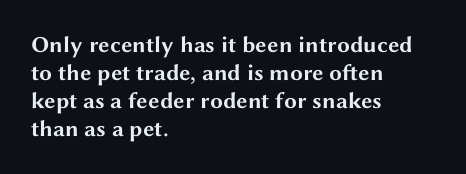
Look at the stroke-to-counter ratio: heavy, a bold. Ordinary non-slanted type is in use. The baseline area is clear. The setting favours the left margin, as ordinary paragraphs usually do. Look at the tracking — it's just the regular setting, nothing added.
